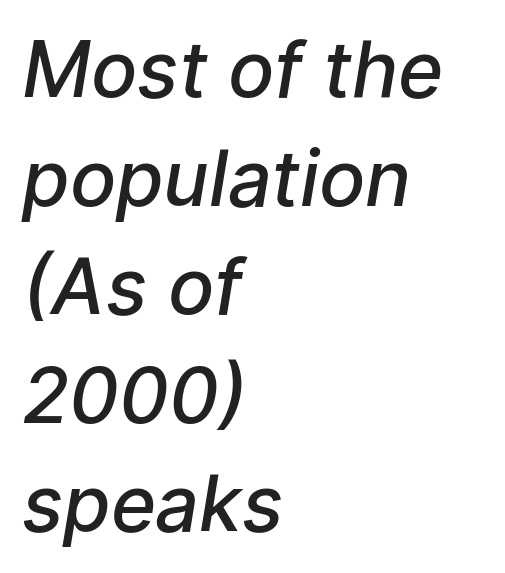
The image shows 77 px semibold sans-serif type; set left-aligned, normal line spacing (1.41x), normal letter spacing, not underlined; low stroke contrast and a medium x-height.
